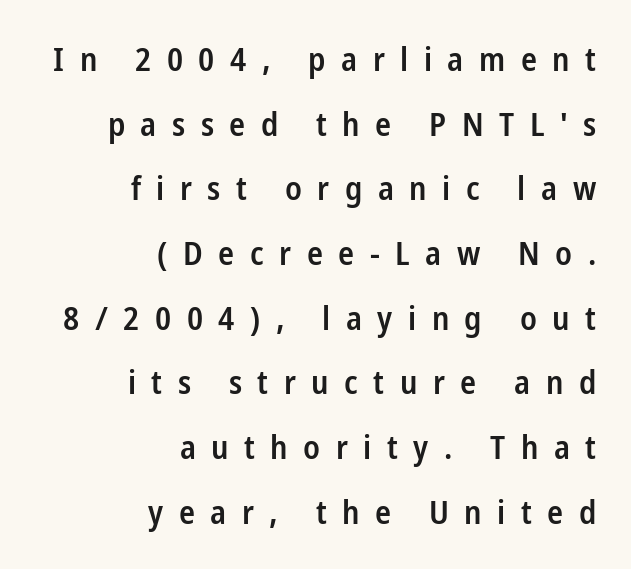
{"serif": "no", "italic": "no", "bold": "semi", "weight": "semibold", "width": "condensed", "stroke_contrast": "low", "x_height": "medium", "monospaced": "no", "underline": "no", "align": "right", "line_spacing": "loose", "line_spacing_ratio": 1.96, "letter_spacing": "wide", "letter_spacing_em": 0.47, "glyph_px": 33}
